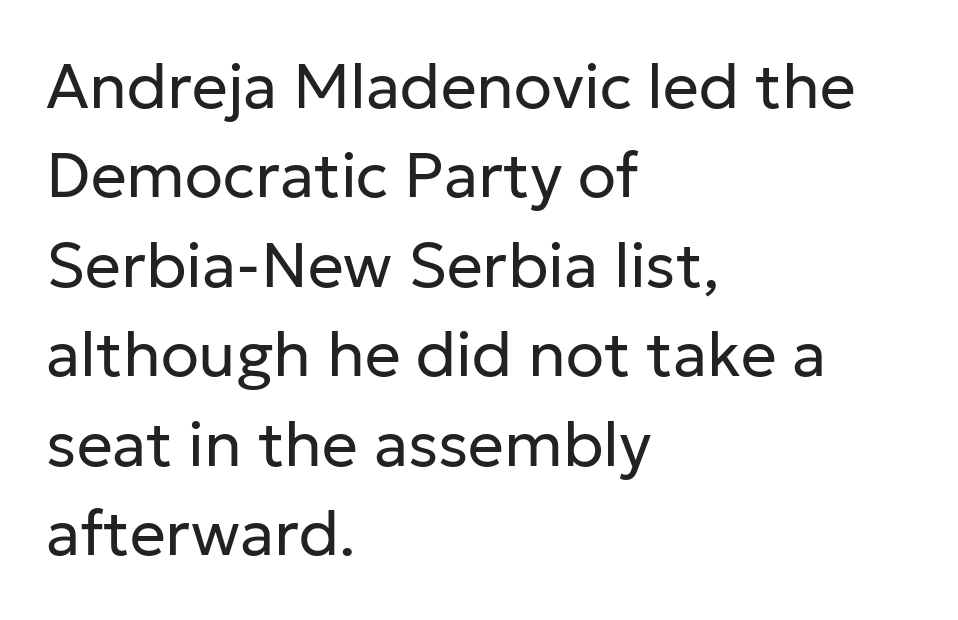
Check under the words: just untouched page. The letters carry no serifs — their stems end cleanly without finishing strokes. When letters stand straight like this, we call the style roman or upright. These lines sit exactly where default settings would place them.
